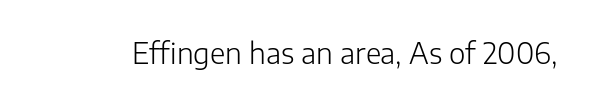
Q: Is the text bold? A: No.
Q: Is the text italic (slanted)? A: No, it is upright.
Q: Is the typeface a serif or a sans-serif typeface? A: Sans-serif.
Q: Is the text underlined? A: No.
Q: Is the spacing between letters normal or unusually wide? A: Normal.
Q: Width (condensed, normal, or wide)? A: Normal.
Q: Stroke contrast? A: Low.
Q: x-height? A: Medium.
Q: Monospaced? A: No.
